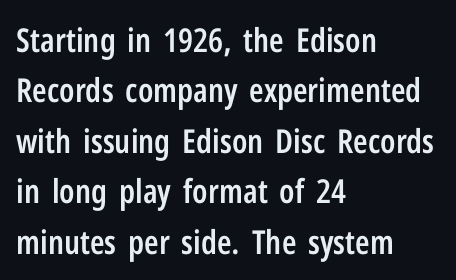
The image shows 33 px semibold, condensed sans-serif type, upright; set left-aligned, normal line spacing (1.53x), normal letter spacing, not underlined; low stroke contrast and a medium x-height.
